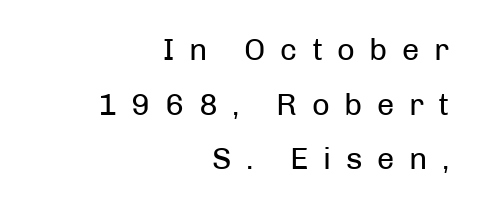
The image shows 31 px regular-weight sans-serif type, upright; set right-aligned, line spacing 1.76x, unusually wide letter spacing (+0.47 em), not underlined; low stroke contrast and a medium x-height.
